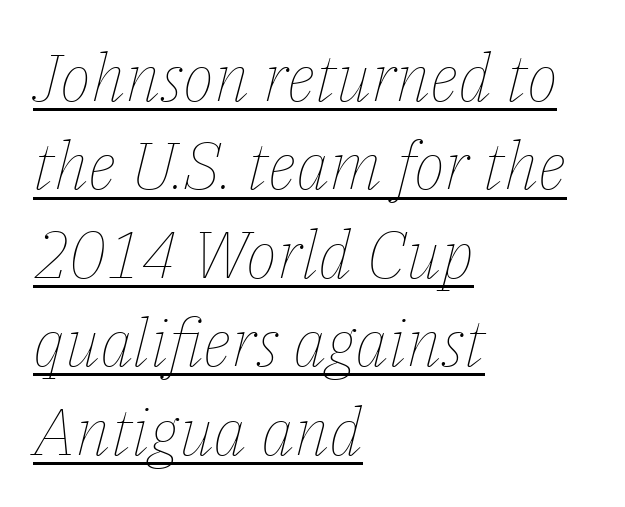
Q: Is the text bold? A: No.
Q: Is the text italic (slanted)? A: Yes, it leans right by about 14 degrees.
Q: Is the text underlined? A: Yes.
Q: How is the paragraph aligned? A: Left-aligned.
Q: Is the spacing between letters normal or unusually wide? A: Normal.
Q: Is the spacing between lines tight, normal or loose? A: Normal.
Q: Width (condensed, normal, or wide)? A: Normal.
Q: Stroke contrast? A: Low.
Q: x-height? A: Medium.
Q: Monospaced? A: No.
